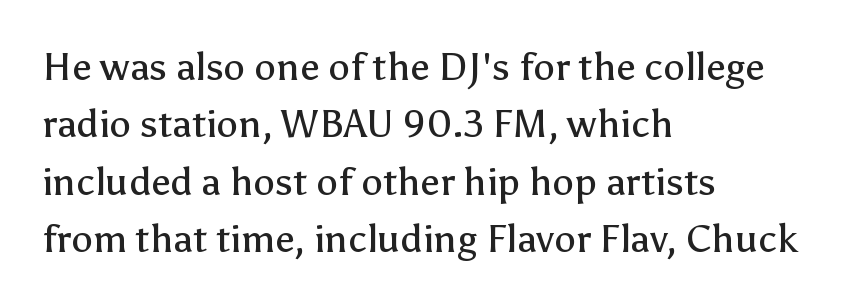
{"serif": "no", "italic": "no", "bold": "no", "weight": "regular", "width": "normal", "stroke_contrast": "low", "x_height": "medium", "monospaced": "no", "underline": "no", "align": "left", "line_spacing": "normal", "line_spacing_ratio": 1.47, "letter_spacing": "normal", "letter_spacing_em": 0.0, "glyph_px": 39}
